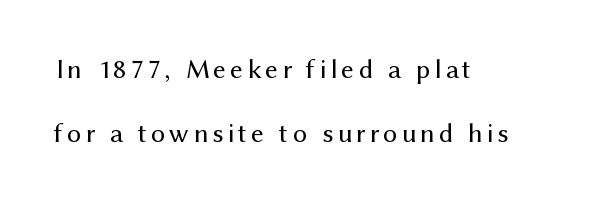
{"serif": "no", "italic": "no", "bold": "no", "weight": "regular", "width": "normal", "stroke_contrast": "medium", "x_height": "medium", "monospaced": "no", "underline": "no", "align": "left", "line_spacing": "loose", "line_spacing_ratio": 2.28, "glyph_px": 28}
